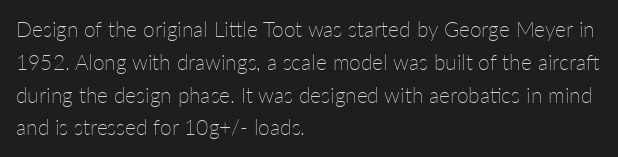
Upright lettering throughout. The rows are spaced the way most documents space them. These lines stack with their left ends in a neat column. The space beneath each line is pristine and unruled. This sample uses plain, unmodified letter spacing. Stem width sits at or under what a default text font uses.
